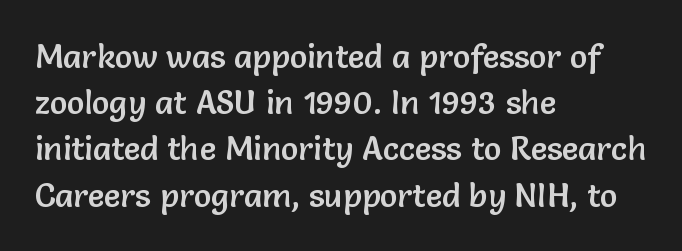
{"serif": "no", "italic": "no", "width": "normal", "stroke_contrast": "low", "x_height": "medium", "monospaced": "no", "underline": "no", "align": "left", "line_spacing": "normal", "line_spacing_ratio": 1.4, "letter_spacing": "normal", "letter_spacing_em": 0.0, "glyph_px": 33}
